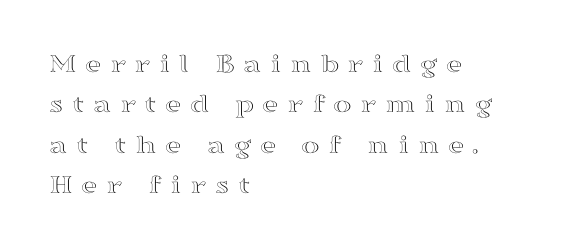
The image shows 28 px wide type, upright; set left-aligned, normal line spacing (1.44x), unusually wide letter spacing (+0.3 em), not underlined; a medium x-height.
